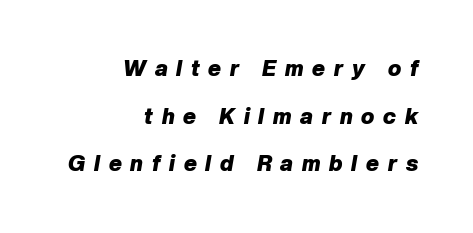
Horizontal alignment here is rightward, an uncommon choice for prose. Every letter is thick-stroked: bold, no question. Reading down the column, the eye jumps a long way to each next line. Glyph-to-glyph distance is far greater than everyday printed text.
